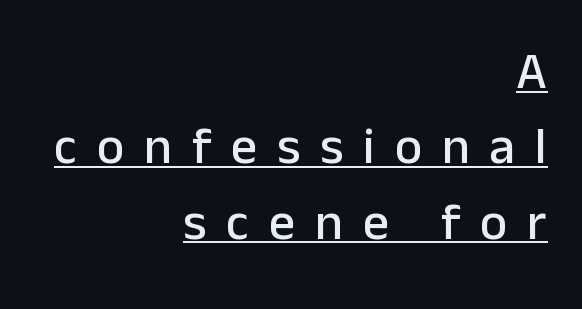
{"serif": "no", "italic": "no", "width": "normal", "stroke_contrast": "low", "x_height": "medium", "monospaced": "no", "underline": "yes", "align": "right", "line_spacing": "normal", "line_spacing_ratio": 1.45, "letter_spacing": "wide", "letter_spacing_em": 0.38, "glyph_px": 52}
